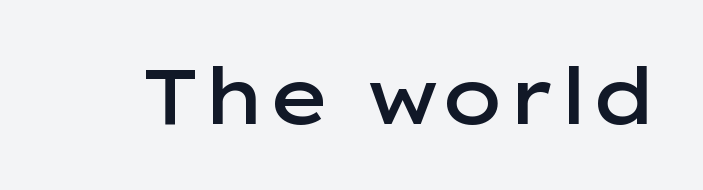
Q: Is the text bold? A: Semi-bold.
Q: Is the text italic (slanted)? A: No, it is upright.
Q: Is the typeface a serif or a sans-serif typeface? A: Sans-serif.
Q: Is the text underlined? A: No.
Q: Is the spacing between letters normal or unusually wide? A: Normal.
Q: Width (condensed, normal, or wide)? A: Wide.
Q: Stroke contrast? A: Low.
Q: x-height? A: Medium.
Q: Monospaced? A: No.
